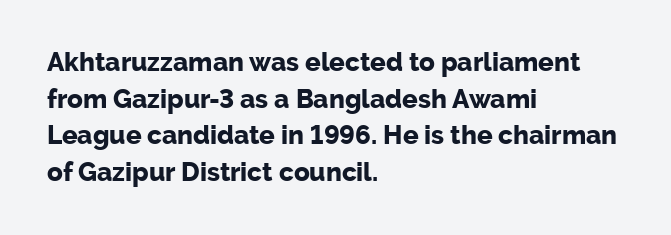
Caption: multi-line text, flush left, ragged right. Look at the tracking — it's just the regular setting, nothing added. Upright lettering throughout. The passage shown is emphatically bold. The passage shown is not underscored anywhere.
